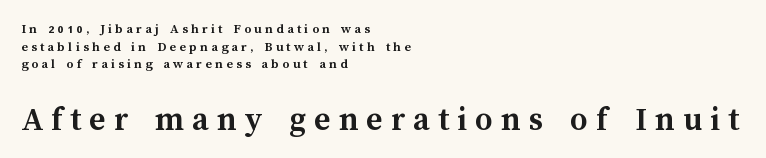
Q: Is the text bold? A: Yes.
Q: Is the text italic (slanted)? A: No, it is upright.
Q: Is the text underlined? A: No.
Q: How is the paragraph aligned? A: Left-aligned.
Q: Is the spacing between letters normal or unusually wide? A: Unusually wide.
Q: Is the spacing between lines tight, normal or loose? A: Normal.
Q: Which block of text is set in a larger size, the first (top) or the second (bottom)? A: The second (bottom) one.
Q: Width (condensed, normal, or wide)? A: Normal.
Q: Stroke contrast? A: Medium.
Q: x-height? A: Medium.
Q: Monospaced? A: No.
